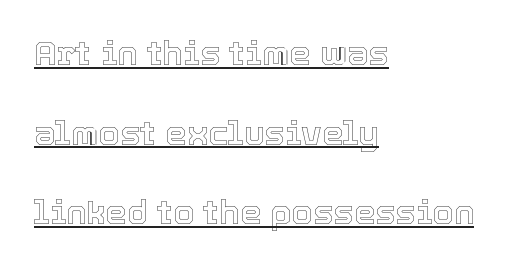
The image shows 34 px text type, upright; set left-aligned, loose line spacing (2.34x), normal letter spacing, underlined; a medium x-height.
